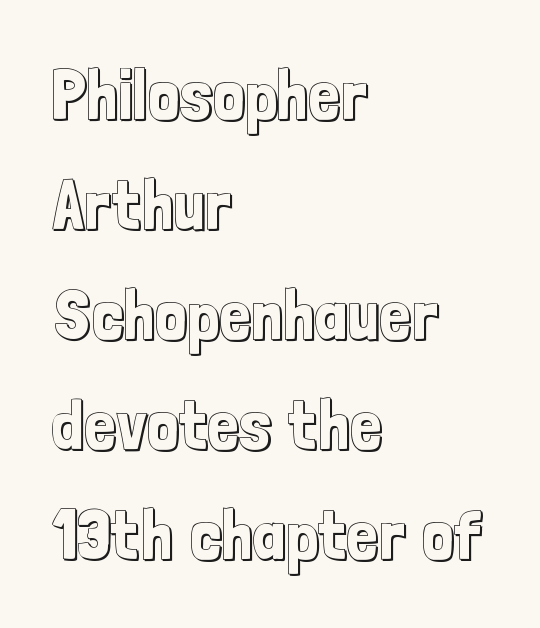
Q: Is the text italic (slanted)? A: No, it is upright.
Q: Is the text underlined? A: No.
Q: How is the paragraph aligned? A: Left-aligned.
Q: Is the spacing between letters normal or unusually wide? A: Normal.
Q: Is the spacing between lines tight, normal or loose? A: Normal.
Q: Width (condensed, normal, or wide)? A: Condensed.
Q: x-height? A: Medium.
Q: Monospaced? A: No.
